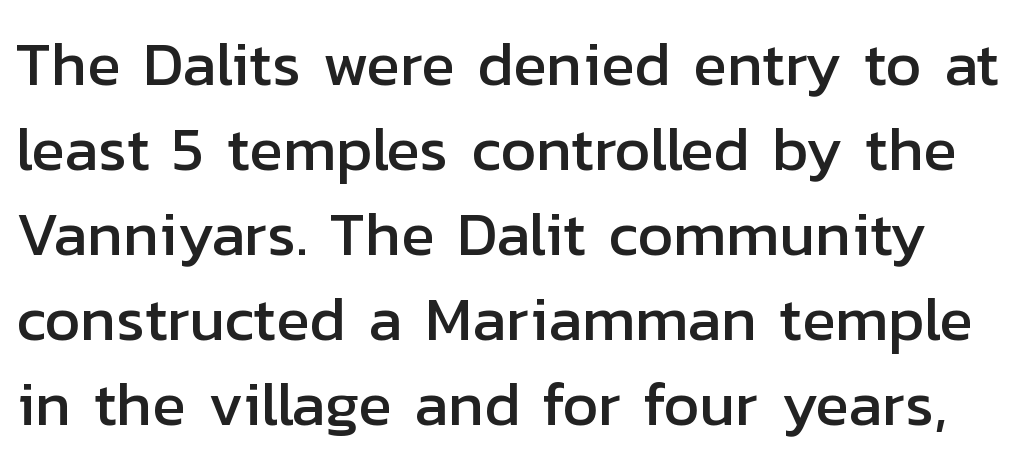
The letters advance in unequal steps, a hallmark of proportional type. Only glyphs here, with clear space below each row. A typesetter would label this face a sans. Compared with typical paragraphs, the rows here are spaced about the same. The tracking reads as untouched default to a designer's eye. Tall strokes in this sample are plumb rather than angled.
